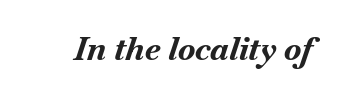
The passage shown is not underscored anywhere. Caption: standard tracking, unaltered. You could not count columns in this text — the font is proportionally spaced. Looking at the ascenders, they clearly lean.
